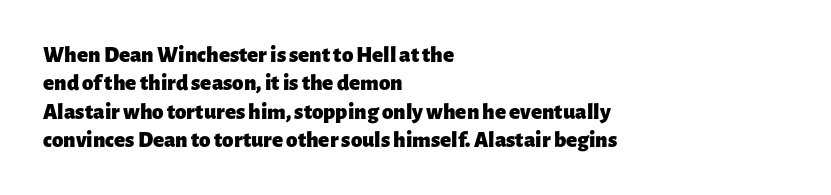
Plain, unruled lines of type. Heft: maximum for text — a bold. The tracking reads as untouched default to a designer's eye. Nope, not italic — everything's standing straight.
